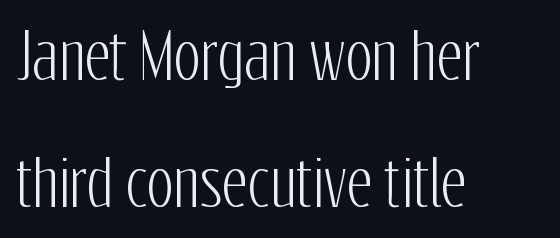
The image shows 63 px condensed sans-serif type, upright; set left-aligned, loose line spacing (2.02x), normal letter spacing, not underlined; low stroke contrast and a medium x-height.
